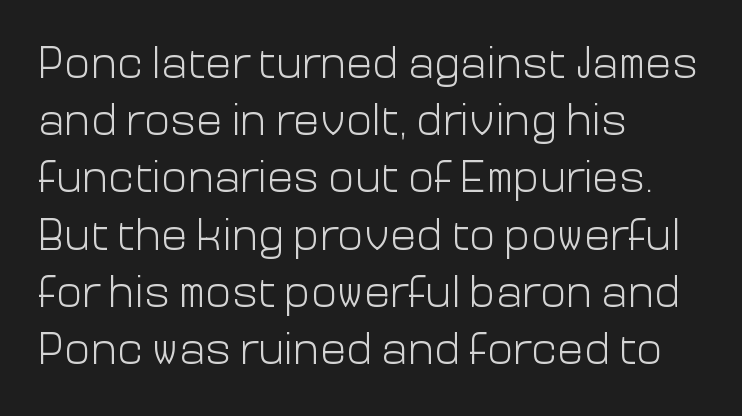
Q: Is the text bold? A: No.
Q: Is the text italic (slanted)? A: No, it is upright.
Q: Is the typeface a serif or a sans-serif typeface? A: Sans-serif.
Q: Is the text underlined? A: No.
Q: How is the paragraph aligned? A: Left-aligned.
Q: Is the spacing between letters normal or unusually wide? A: Normal.
Q: Is the spacing between lines tight, normal or loose? A: Normal.
Q: Width (condensed, normal, or wide)? A: Normal.
Q: Stroke contrast? A: Low.
Q: x-height? A: Medium.
Q: Monospaced? A: No.
